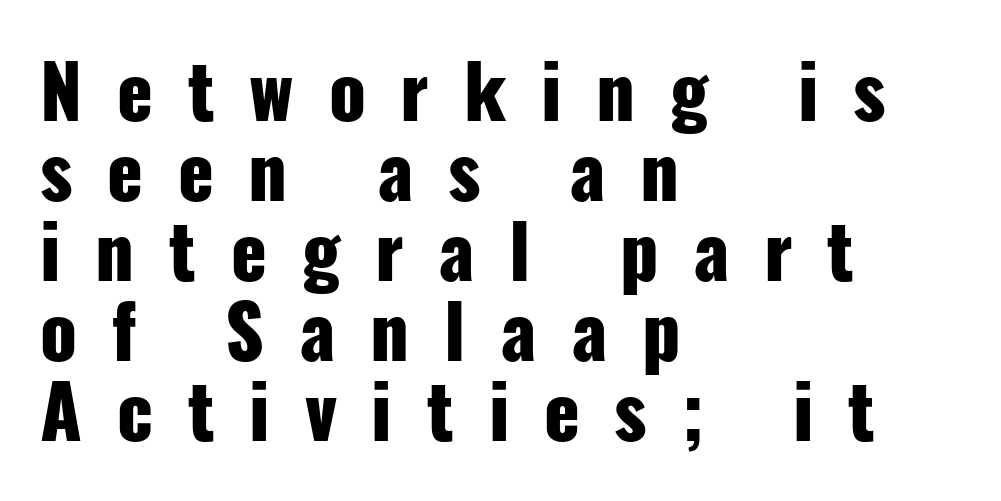
Q: Is the text bold? A: Yes.
Q: Is the text italic (slanted)? A: No, it is upright.
Q: Is the typeface a serif or a sans-serif typeface? A: Sans-serif.
Q: Is the text underlined? A: No.
Q: How is the paragraph aligned? A: Left-aligned.
Q: Is the spacing between letters normal or unusually wide? A: Unusually wide.
Q: Is the spacing between lines tight, normal or loose? A: Tight.
Q: Width (condensed, normal, or wide)? A: Condensed.
Q: Stroke contrast? A: Low.
Q: x-height? A: Medium.
Q: Monospaced? A: No.
